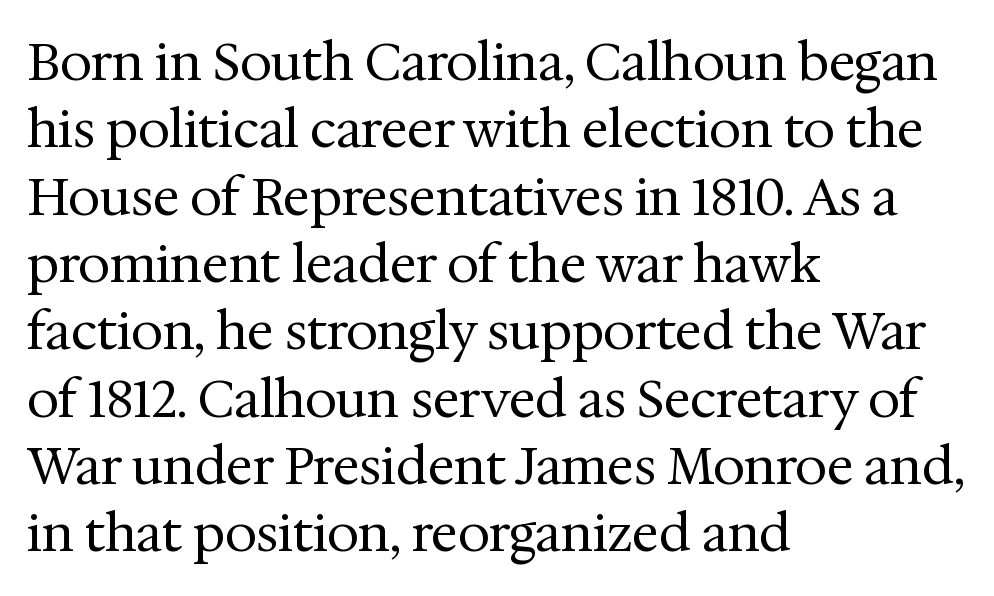
Q: Is the text bold? A: No.
Q: Is the text italic (slanted)? A: No, it is upright.
Q: Is the typeface a serif or a sans-serif typeface? A: Serif.
Q: Is the text underlined? A: No.
Q: How is the paragraph aligned? A: Left-aligned.
Q: Is the spacing between letters normal or unusually wide? A: Normal.
Q: Is the spacing between lines tight, normal or loose? A: Normal.
Q: Width (condensed, normal, or wide)? A: Normal.
Q: Stroke contrast? A: Medium.
Q: x-height? A: Medium.
Q: Monospaced? A: No.
